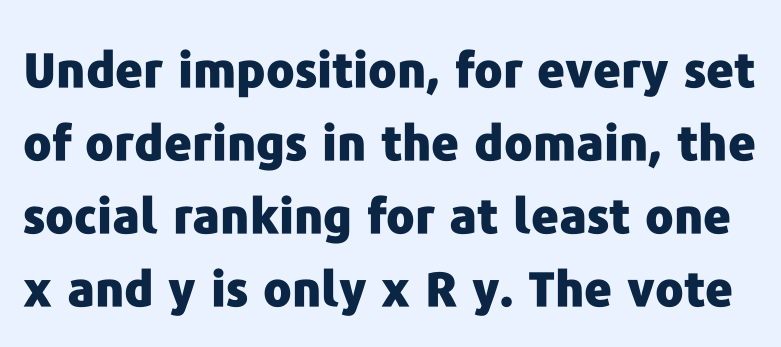
{"serif": "no", "italic": "no", "bold": "yes", "weight": "heavy", "width": "normal", "stroke_contrast": "low", "x_height": "medium", "monospaced": "no", "underline": "no", "line_spacing": "normal", "line_spacing_ratio": 1.52, "letter_spacing": "normal", "letter_spacing_em": 0.0, "glyph_px": 48}
